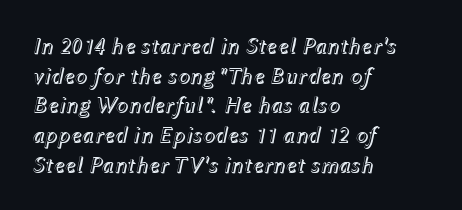
The image shows 23 px text type, italic (leaning right); set left-aligned, normal line spacing (1.29x), normal letter spacing, not underlined.
